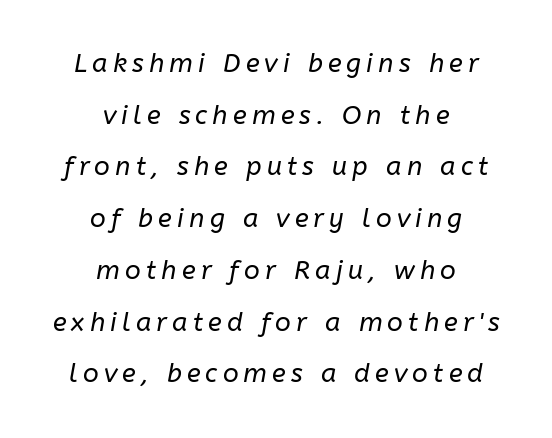
The words here are not underlined. Does the copy run flush right? No — it is centered line by line. The type is letterspaced generously, with wide tracking. Stem width sits at or under what a default text font uses.
